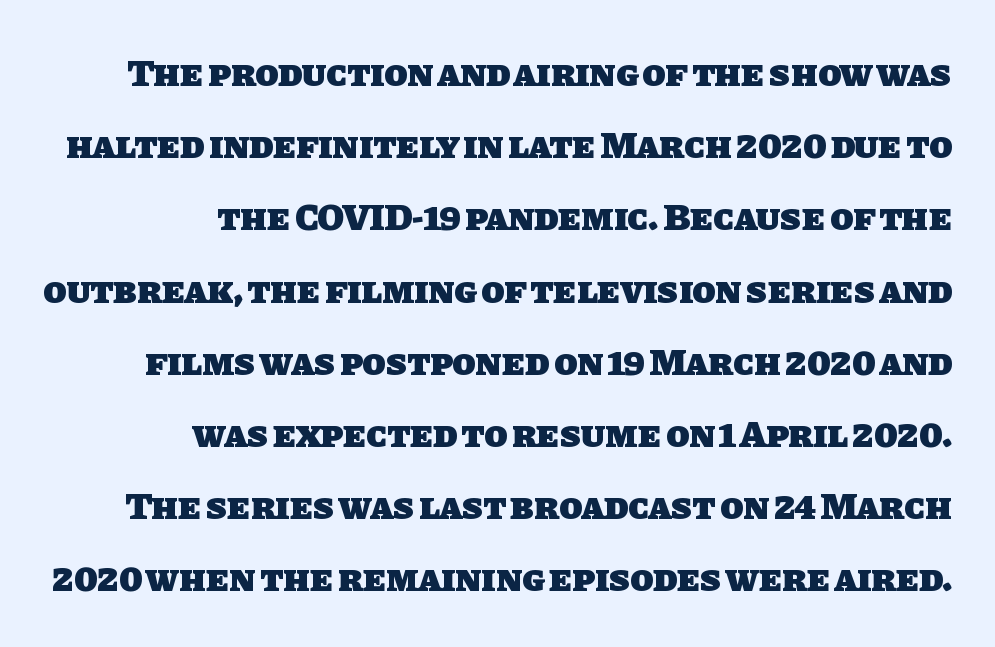
The image shows 38 px heavy sans-serif type; set right-aligned, loose line spacing (1.9x), normal letter spacing, not underlined; low stroke contrast and a large x-height.
